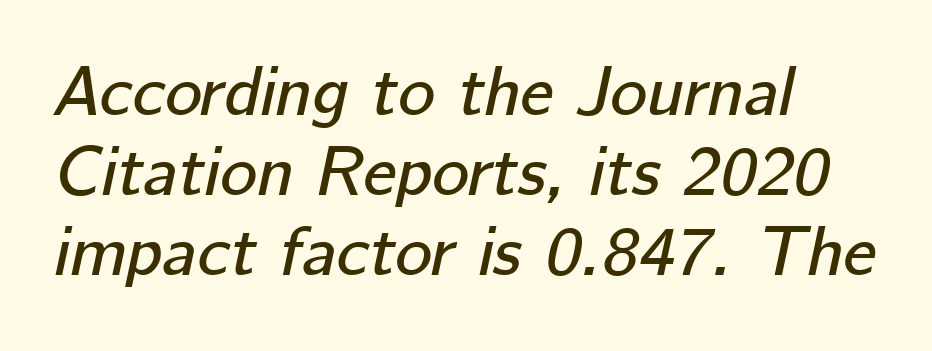
The image shows 70 px text type, italic (leaning right); set left-aligned, tight line spacing (1.14x), normal letter spacing, not underlined; low stroke contrast and a medium x-height.
